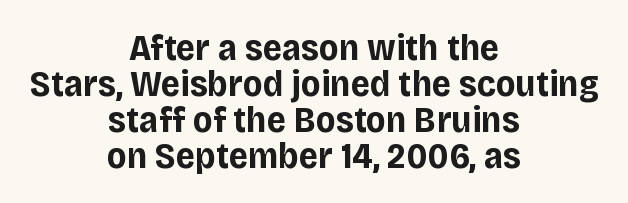
The image shows 37 px bold sans-serif type, upright; set centered, tight line spacing (0.97x), normal letter spacing, not underlined; low stroke contrast and a large x-height.
